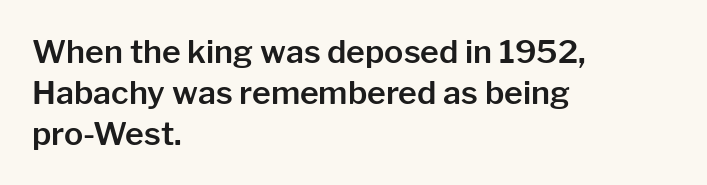
The image shows 32 px sans-serif type, upright; set left-aligned, normal line spacing (1.28x), normal letter spacing, not underlined; low stroke contrast and a medium x-height.
